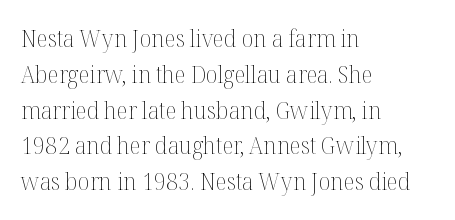
The setting favours the left margin, as ordinary paragraphs usually do. Upright lettering throughout. Letter spacing: default. No chunkiness to these letters — they're not bold.
